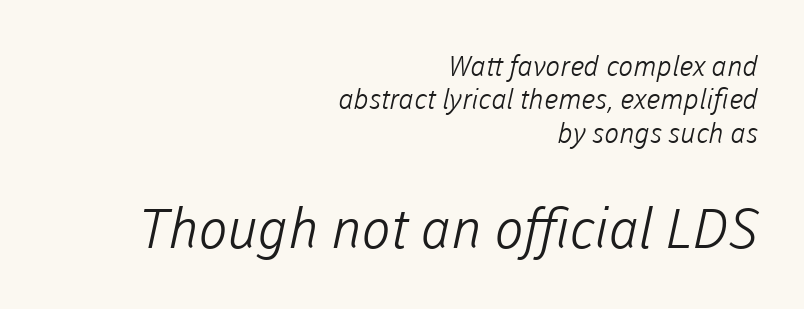
These lines stack with their right ends in a neat column. Does the bottom block carry the larger type? Yes, it does. The letterforms sit shoulder to shoulder at normal distance. Check under the words: just untouched page.
